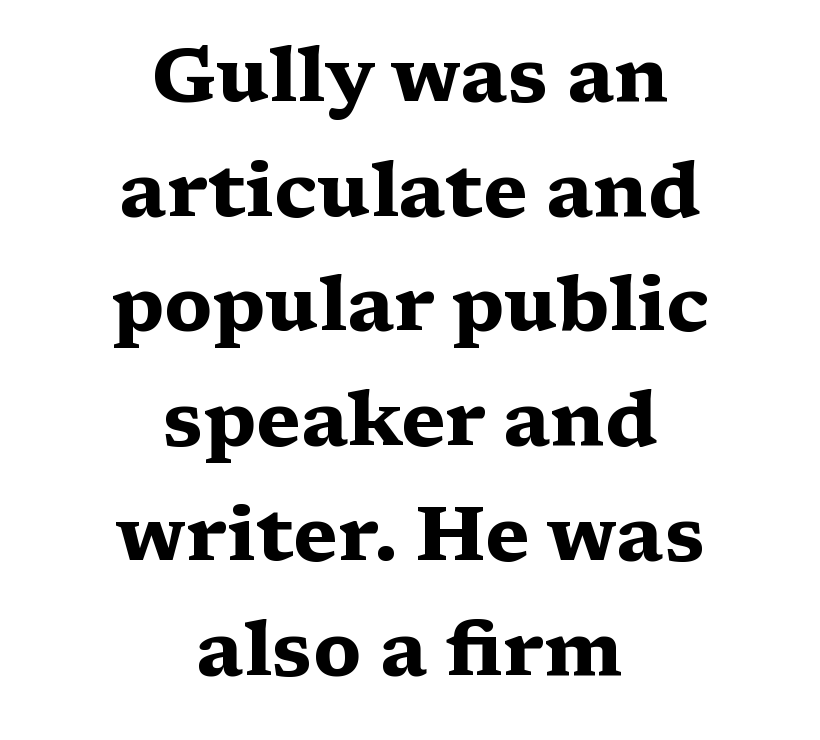
In CSS terms this would be text-align: center. Note: serifs present on the glyphs. Note the varied advance widths — an 'i' is clearly narrower than an 'm'. Glance below the letters and you will spot only blank space. Interline gaps are of average width in this sample. The axis of the letterforms is exactly vertical.
